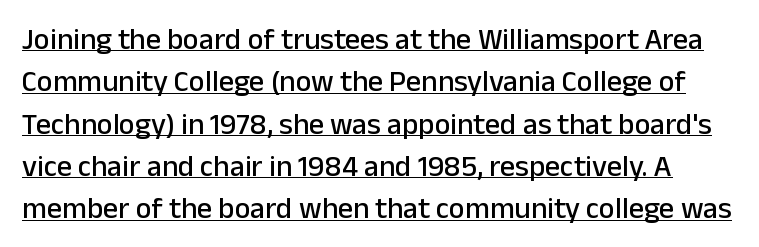
Underlining? Definitely there. Summary of vertical rhythm: regular, with standard interline spacing. Observe the absence of serifs on each vertical stroke in this sample. Tracking here is standard; glyphs follow each other at the usual distance. Italic? Not at all — the glyphs are vertical.
